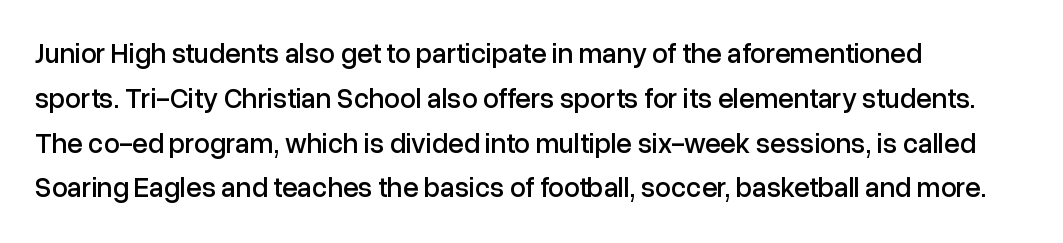
{"serif": "no", "italic": "no", "width": "normal", "stroke_contrast": "low", "x_height": "medium", "monospaced": "no", "underline": "no", "align": "left", "line_spacing": "normal", "line_spacing_ratio": 1.6, "letter_spacing": "normal", "letter_spacing_em": 0.0, "glyph_px": 28}
